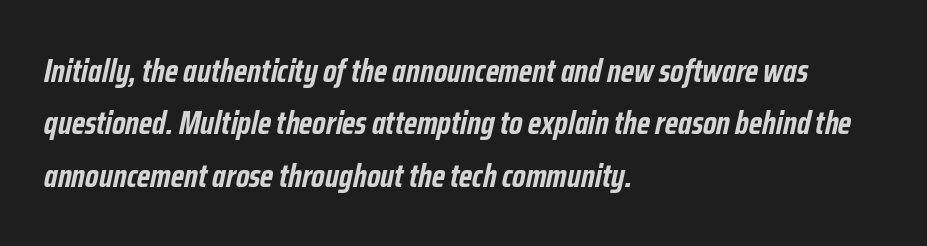
{"italic": "yes", "lean": "right", "slant_degrees": 12, "bold": "yes", "weight": "semibold", "width": "condensed", "stroke_contrast": "low", "x_height": "medium", "monospaced": "no", "underline": "no", "align": "left", "line_spacing": "normal", "line_spacing_ratio": 1.59, "letter_spacing": "normal", "letter_spacing_em": 0.0, "glyph_px": 33}
